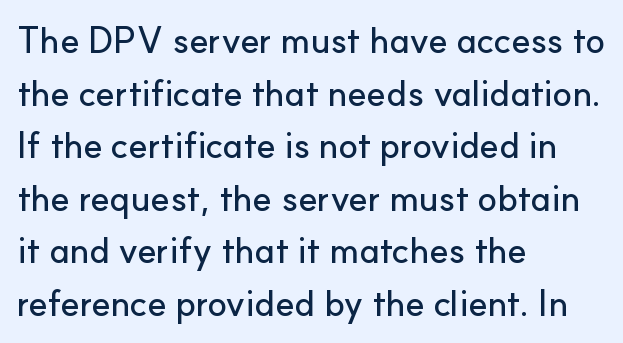
{"serif": "no", "italic": "no", "width": "normal", "stroke_contrast": "low", "x_height": "small", "monospaced": "no", "underline": "no", "align": "left", "line_spacing": "normal", "line_spacing_ratio": 1.46, "letter_spacing": "normal", "letter_spacing_em": 0.0, "glyph_px": 36}
